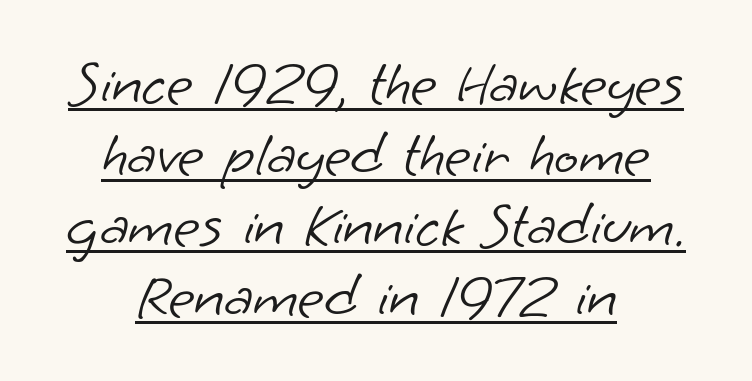
{"serif": "no", "bold": "no", "weight": "light", "width": "normal", "stroke_contrast": "low", "x_height": "small", "monospaced": "no", "underline": "yes", "align": "center", "line_spacing": "tight", "line_spacing_ratio": 1.11, "letter_spacing": "normal", "letter_spacing_em": 0.0, "glyph_px": 64}
